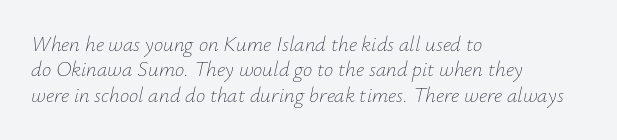
The image shows 21 px text type, italic (leaning right); set left-aligned, line spacing 1.21x, normal letter spacing, not underlined.
